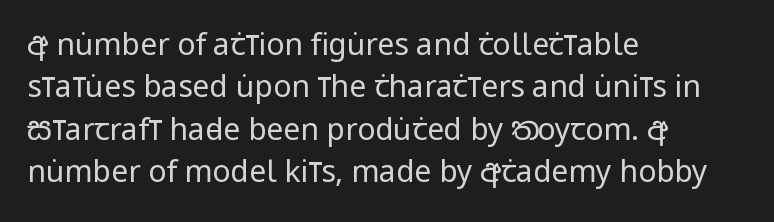
Note the varied advance widths — an 'i' is clearly narrower than an 'm'. In CSS terms this would be text-align: left. You could call the tracking neutral — neither tight nor loose. If you drew a line through each stem, it would be perfectly vertical. Any mark beneath the type? The region is blank. This sample uses a sans-serif face.
